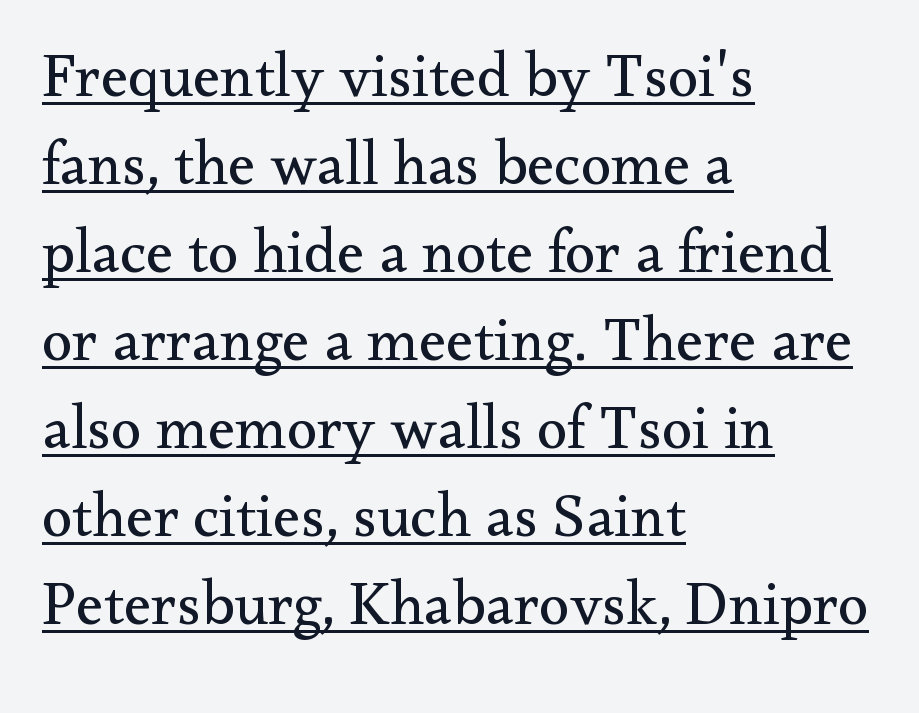
Does the copy run flush right? No — it runs flush left. The rendering uses a moderate line-height, typical for paragraphs. A typesetter would mark this as roman, not italic. Character widths vary here, with narrow letters taking less room than wide ones. Glyph-to-glyph distance matches everyday printed text. Unbolded letterforms with no extra heft.
